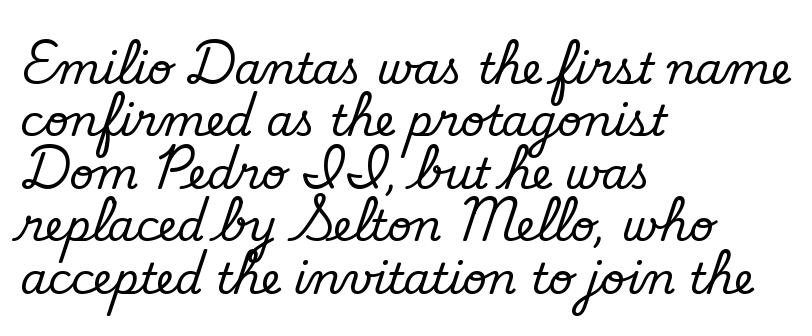
The image shows 43 px regular-weight sans-serif type; set left-aligned, line spacing 1.22x, normal letter spacing, not underlined; low stroke contrast and a small x-height.
